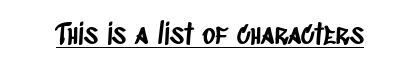
Spacing between characters is what you'd get straight out of the box. The rendering uses natural spacing where letterforms have individual widths. Underlined type. This is sans-serif lettering, the kind often seen on screens and signage.
